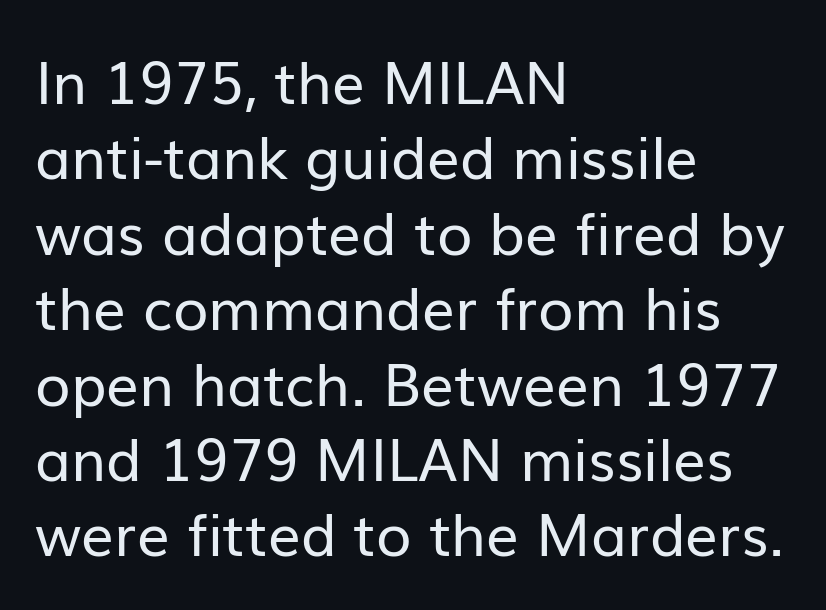
Q: Is the text bold? A: No.
Q: Is the text italic (slanted)? A: No, it is upright.
Q: Is the typeface a serif or a sans-serif typeface? A: Sans-serif.
Q: Is the text underlined? A: No.
Q: How is the paragraph aligned? A: Left-aligned.
Q: Is the spacing between letters normal or unusually wide? A: Normal.
Q: Is the spacing between lines tight, normal or loose? A: Normal.
Q: Width (condensed, normal, or wide)? A: Normal.
Q: Stroke contrast? A: Low.
Q: x-height? A: Medium.
Q: Monospaced? A: No.
